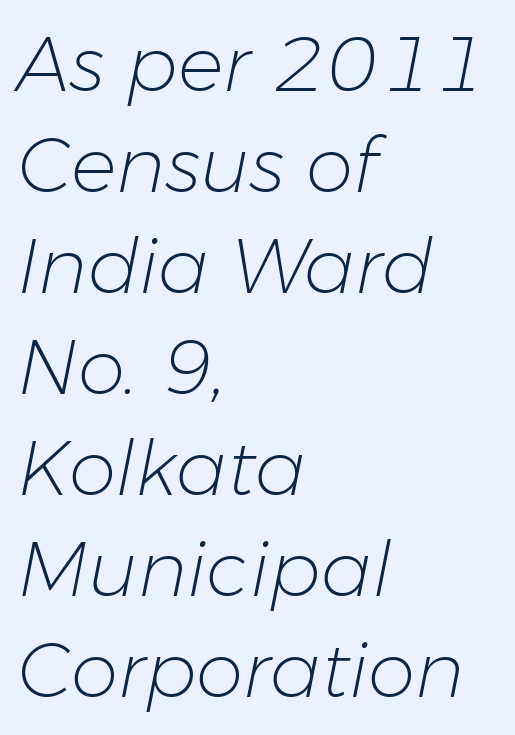
Q: Is the text bold? A: No.
Q: Is the text italic (slanted)? A: Yes, it leans right by about 11 degrees.
Q: Is the text underlined? A: No.
Q: How is the paragraph aligned? A: Left-aligned.
Q: Is the spacing between letters normal or unusually wide? A: Normal.
Q: Is the spacing between lines tight, normal or loose? A: Normal.
Q: Width (condensed, normal, or wide)? A: Normal.
Q: Stroke contrast? A: Low.
Q: x-height? A: Medium.
Q: Monospaced? A: No.
